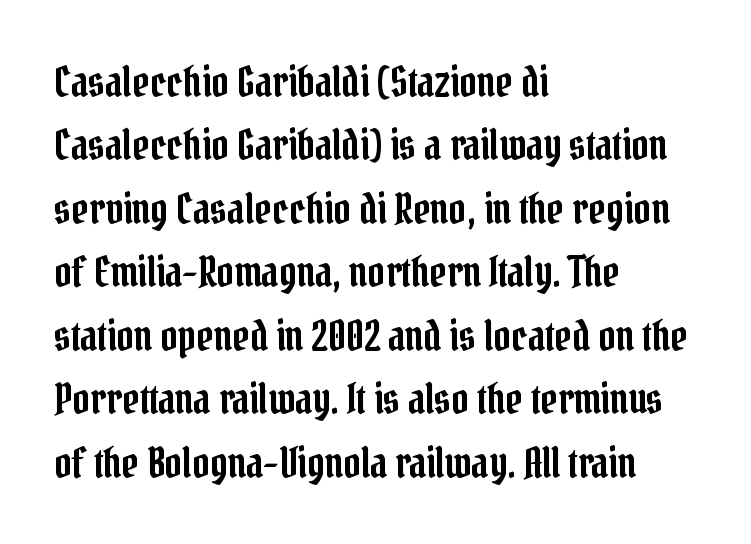
{"serif": "yes", "italic": "no", "width": "condensed", "stroke_contrast": "low", "x_height": "medium", "monospaced": "no", "underline": "no", "align": "left", "line_spacing": "normal", "line_spacing_ratio": 1.51, "letter_spacing": "normal", "letter_spacing_em": 0.0, "glyph_px": 42}
